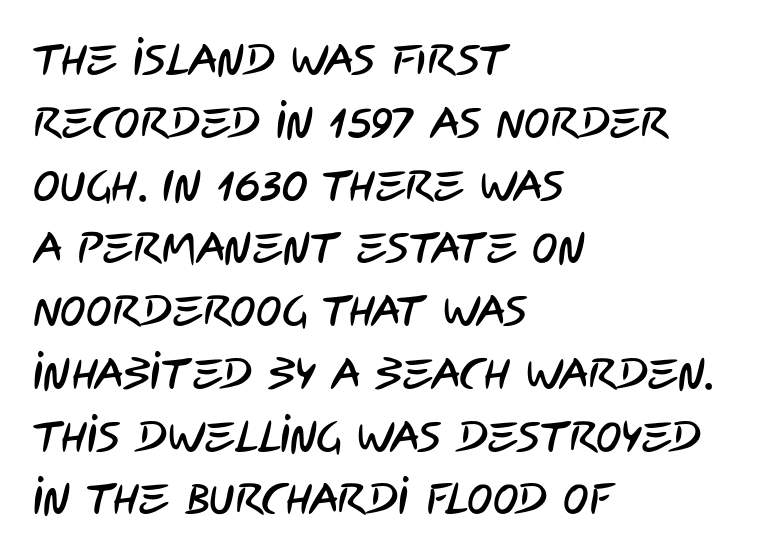
What stands out about the letter spacing? Nothing — it is the standard amount. Type without underlining. The face used here is a sans, in the tradition of grotesques and geometrics. The passage shown is typed in a proportional face where columns would drift.
